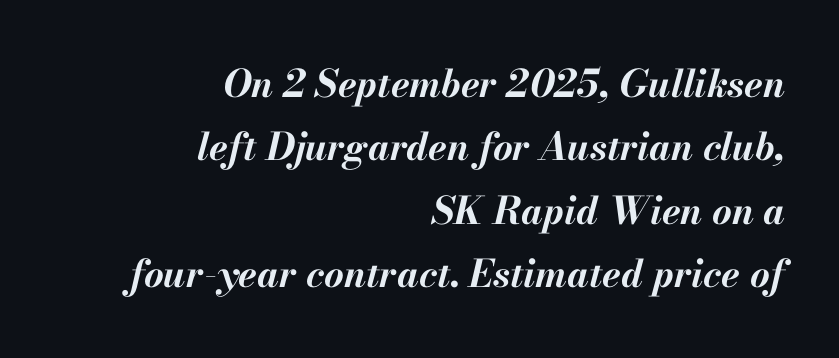
Weight: bold. Descender tails drop into unmarked territory. One glance says typical: line gaps are just what's usual. The rag falls on the left side of this text block. Tall strokes in this sample are angled rather than plumb.
